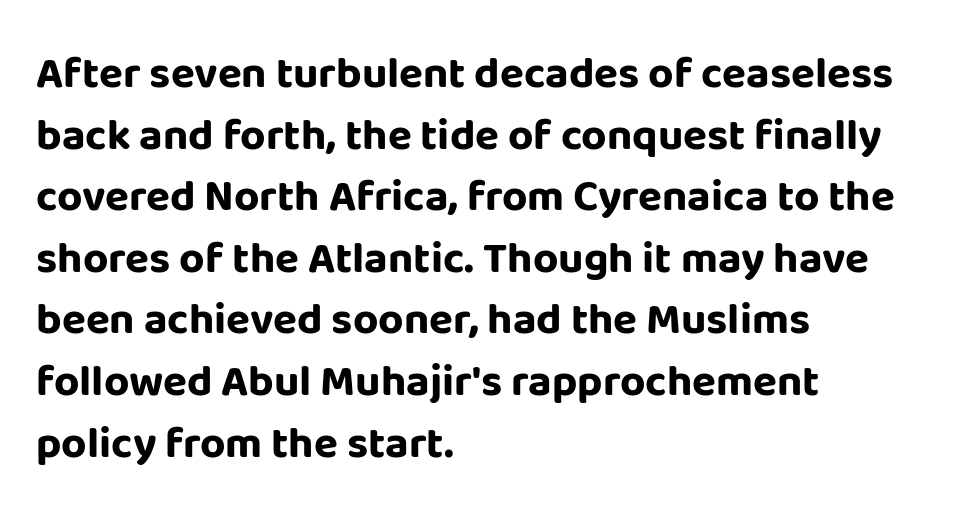
The image shows 44 px bold sans-serif type, upright; set left-aligned, normal line spacing (1.4x), normal letter spacing, not underlined; low stroke contrast and a large x-height.
